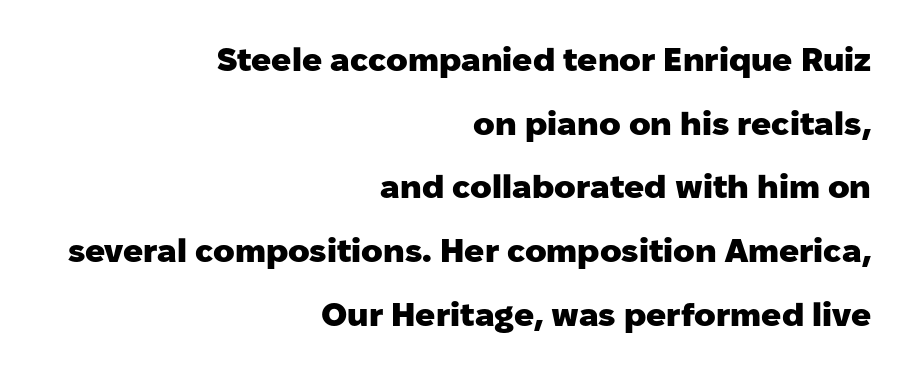
Default kerning and tracking; the words read as compact shapes. Nobody drew a line under any word here. These lines were composed using upright roman letters. Weight: bold.
